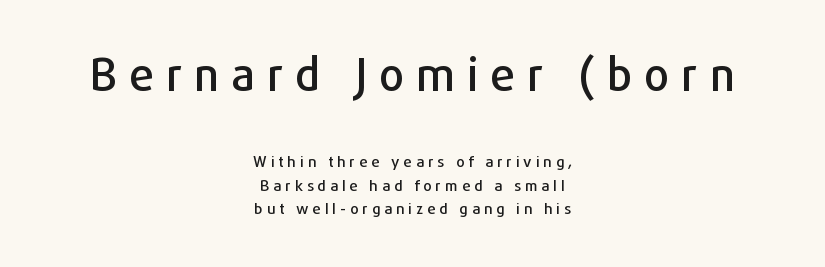
Q: Is the text italic (slanted)? A: No, it is upright.
Q: Is the typeface a serif or a sans-serif typeface? A: Sans-serif.
Q: Is the text underlined? A: No.
Q: How is the paragraph aligned? A: Centered.
Q: Is the spacing between letters normal or unusually wide? A: Unusually wide.
Q: Is the spacing between lines tight, normal or loose? A: Normal.
Q: Which block of text is set in a larger size, the first (top) or the second (bottom)? A: The first (top) one.
Q: Width (condensed, normal, or wide)? A: Normal.
Q: Stroke contrast? A: Low.
Q: x-height? A: Medium.
Q: Monospaced? A: No.
